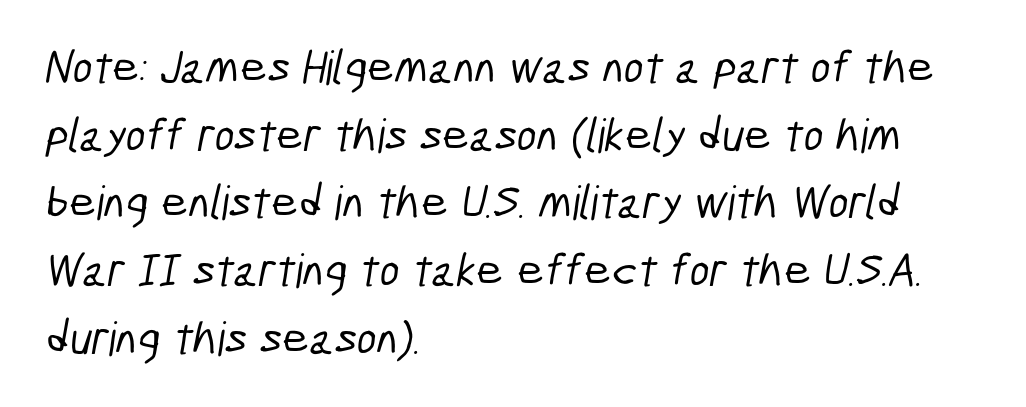
Q: Is the typeface a serif or a sans-serif typeface? A: Sans-serif.
Q: Is the text underlined? A: No.
Q: How is the paragraph aligned? A: Left-aligned.
Q: Is the spacing between letters normal or unusually wide? A: Normal.
Q: Is the spacing between lines tight, normal or loose? A: Normal.
Q: Width (condensed, normal, or wide)? A: Condensed.
Q: Stroke contrast? A: Low.
Q: x-height? A: Medium.
Q: Monospaced? A: No.
